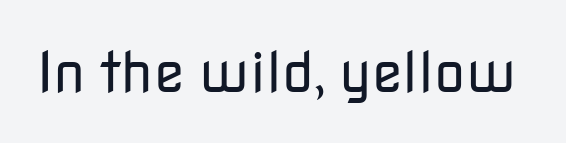
Check where the strokes stop: nothing finishes them off — pure sans. The rendering keeps characters at their native spacing. Lines of text with bare space underneath. No extra ink here — the face is not bold. You could not count columns in this text — the font is proportionally spaced. The axis of the letterforms is exactly vertical.
